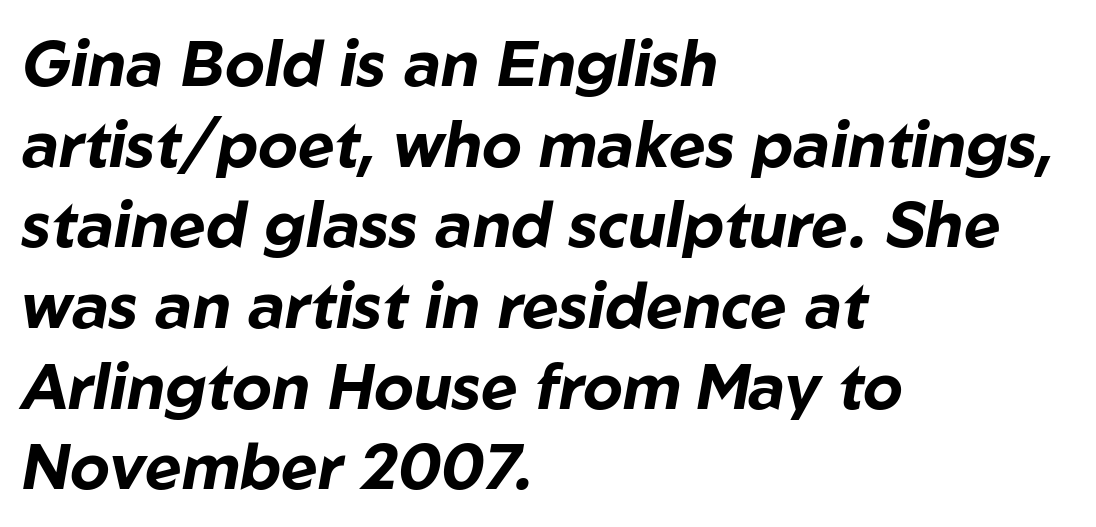
The letters advance in unequal steps, a hallmark of proportional type. Each glyph is drawn with heavy, bold strokes. The compositor pushed each line to the left boundary. The whole block is typeset with a tilt. Characters follow at the spacing the type designer built in. Lines of text with bare space underneath.
